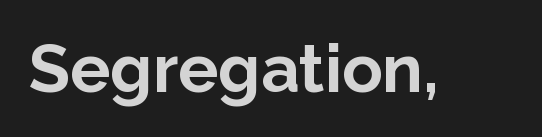
Q: Is the text bold? A: Yes.
Q: Is the text italic (slanted)? A: No, it is upright.
Q: Is the typeface a serif or a sans-serif typeface? A: Sans-serif.
Q: Is the text underlined? A: No.
Q: Is the spacing between letters normal or unusually wide? A: Normal.
Q: Width (condensed, normal, or wide)? A: Normal.
Q: Stroke contrast? A: Low.
Q: x-height? A: Medium.
Q: Monospaced? A: No.
